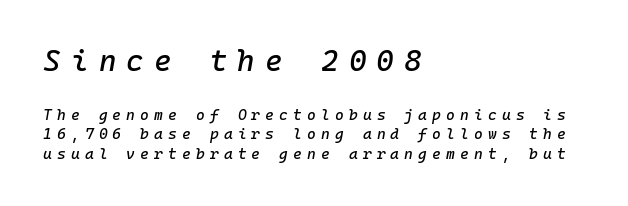
The image shows 30 px text type, italic (leaning right), monospaced; set left-aligned, normal line spacing (1.3x), unusually wide letter spacing (+0.34 em), not underlined; the first (top) block is 2.0x larger; low stroke contrast and a medium x-height.
